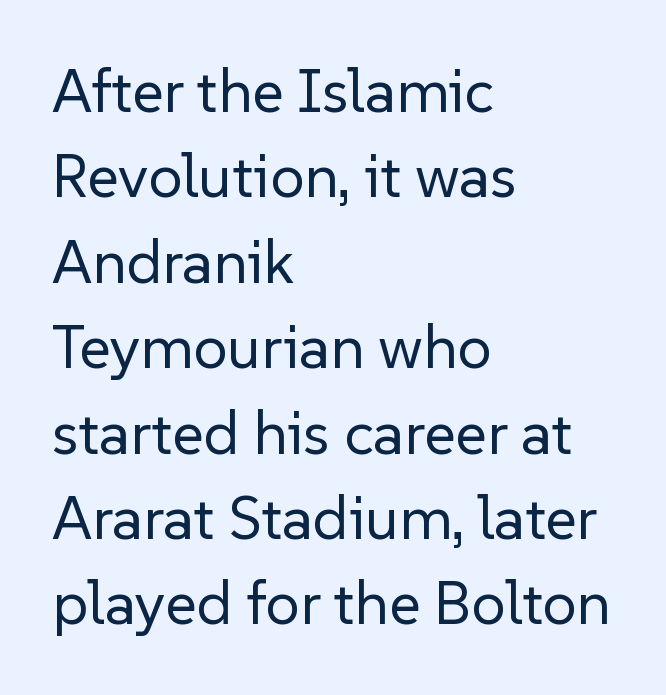
The image shows 61 px regular-weight sans-serif type, upright; set left-aligned, normal line spacing (1.4x), normal letter spacing, not underlined; low stroke contrast and a medium x-height.
